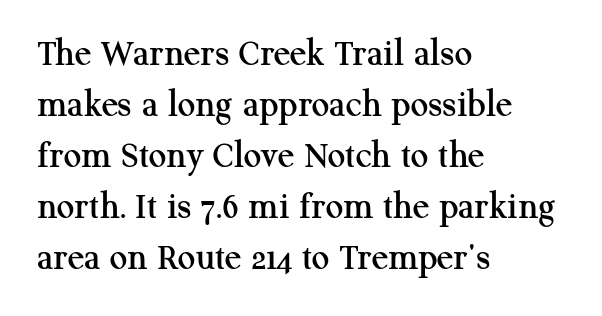
This rendering leaves character spacing at its baseline value. These lines were composed using upright roman letters. Descenders are the only things crossing below the line. The vertical gap from one line to the next is medium. The setting favours the left margin, as ordinary paragraphs usually do.
